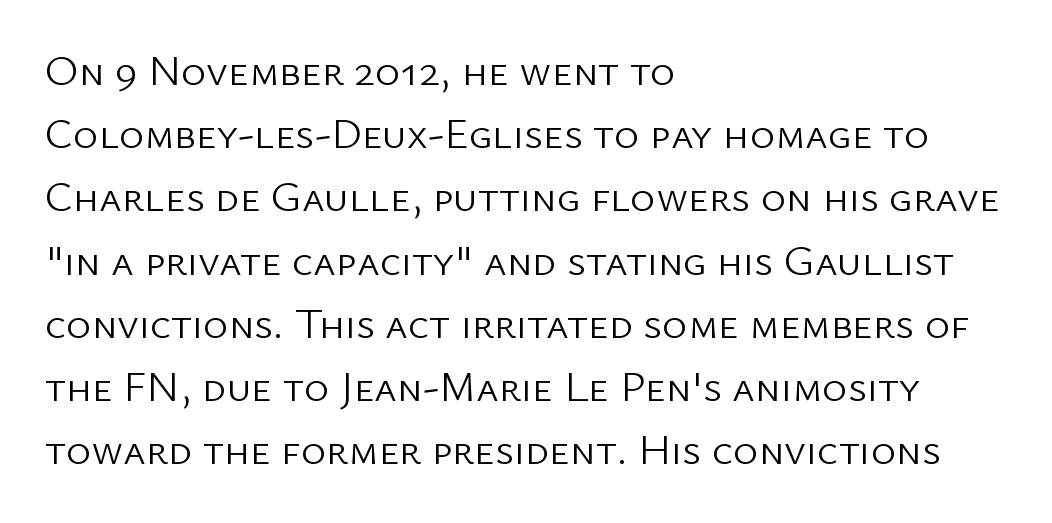
One glance says typical: line gaps are just what's usual. The typesetting does not lean heavy: it is not bold. The setting favours the left margin, as ordinary paragraphs usually do. The horizontal fit of the characters is conventional and even. The letters stand upright; this is a roman face. Each row of text sits above clean, open space.
